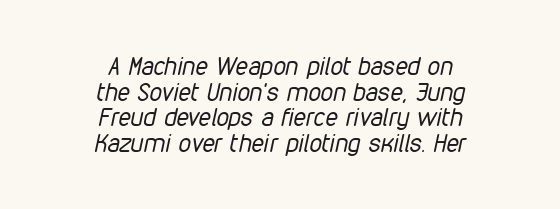
{"italic": "yes", "lean": "right", "slant_degrees": 12, "bold": "no", "underline": "no", "align": "center", "line_spacing": "tight", "line_spacing_ratio": 1.03, "letter_spacing": "normal", "letter_spacing_em": 0.0, "glyph_px": 25}
